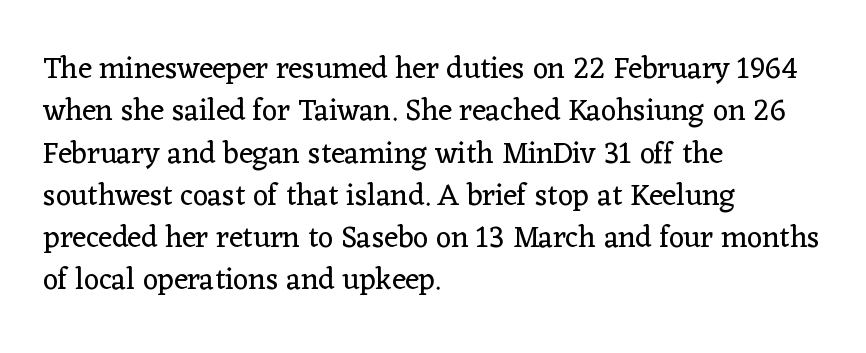
Q: Is the text bold? A: No.
Q: Is the text italic (slanted)? A: No, it is upright.
Q: Is the typeface a serif or a sans-serif typeface? A: Serif.
Q: Is the text underlined? A: No.
Q: How is the paragraph aligned? A: Left-aligned.
Q: Is the spacing between letters normal or unusually wide? A: Normal.
Q: Is the spacing between lines tight, normal or loose? A: Normal.
Q: Width (condensed, normal, or wide)? A: Normal.
Q: Stroke contrast? A: Low.
Q: x-height? A: Medium.
Q: Monospaced? A: No.
